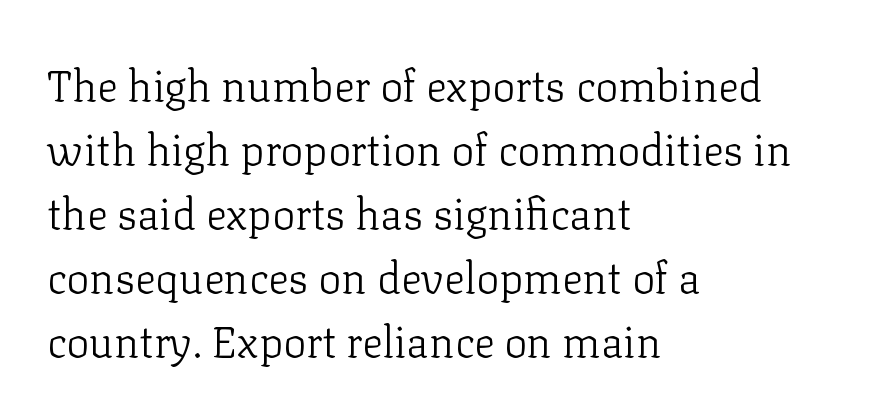
Q: Is the text bold? A: No.
Q: Is the text italic (slanted)? A: No, it is upright.
Q: Is the typeface a serif or a sans-serif typeface? A: Serif.
Q: Is the text underlined? A: No.
Q: How is the paragraph aligned? A: Left-aligned.
Q: Is the spacing between letters normal or unusually wide? A: Normal.
Q: Is the spacing between lines tight, normal or loose? A: Normal.
Q: Width (condensed, normal, or wide)? A: Normal.
Q: Stroke contrast? A: Low.
Q: x-height? A: Medium.
Q: Monospaced? A: No.
